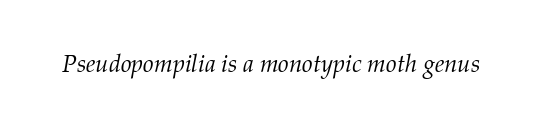
No extra tracking has been applied to these lines. Stems and bowls with no extra thickness — not bold. The whole block is typeset with a tilt. Beneath every word, the page is bare.
